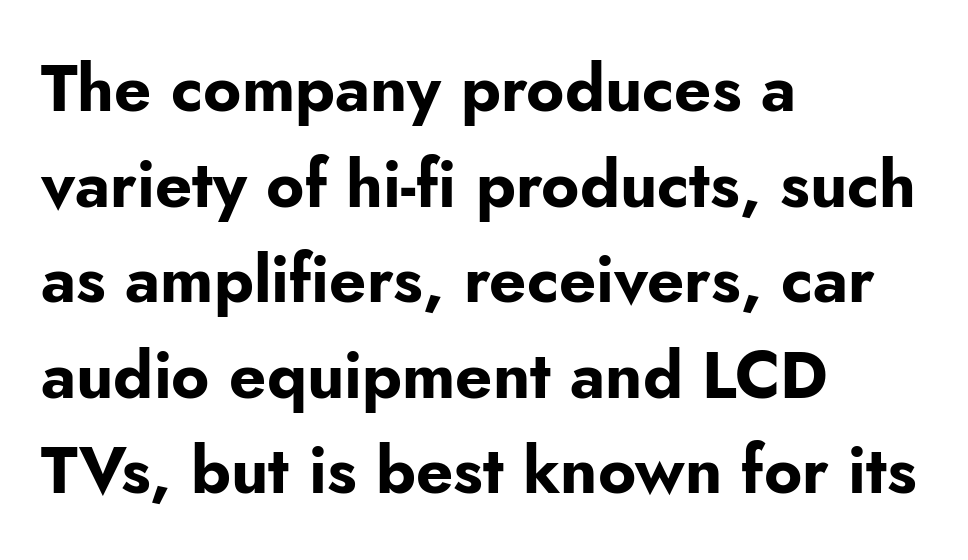
Q: Is the text bold? A: Yes.
Q: Is the text italic (slanted)? A: No, it is upright.
Q: Is the typeface a serif or a sans-serif typeface? A: Sans-serif.
Q: Is the text underlined? A: No.
Q: How is the paragraph aligned? A: Left-aligned.
Q: Is the spacing between letters normal or unusually wide? A: Normal.
Q: Is the spacing between lines tight, normal or loose? A: Normal.
Q: Width (condensed, normal, or wide)? A: Normal.
Q: Stroke contrast? A: Low.
Q: x-height? A: Small.
Q: Monospaced? A: No.
